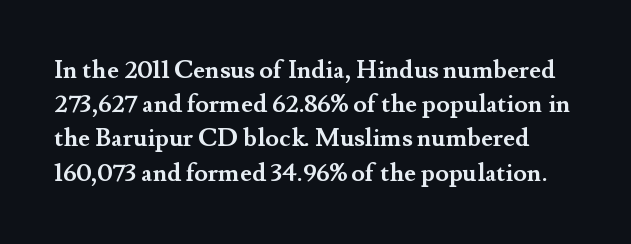
{"italic": "no", "bold": "yes", "underline": "no", "line_spacing": "normal", "line_spacing_ratio": 1.37, "letter_spacing": "normal", "letter_spacing_em": 0.0, "glyph_px": 25}
